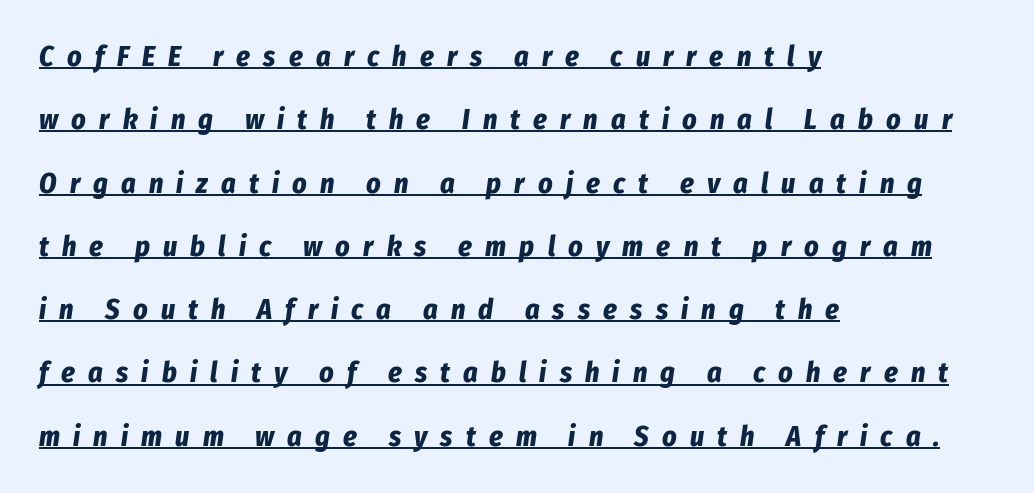
The image shows 28 px bold, condensed type, italic (leaning right); set left-aligned, loose line spacing (2.26x), unusually wide letter spacing (+0.47 em), underlined; low stroke contrast and a medium x-height.
